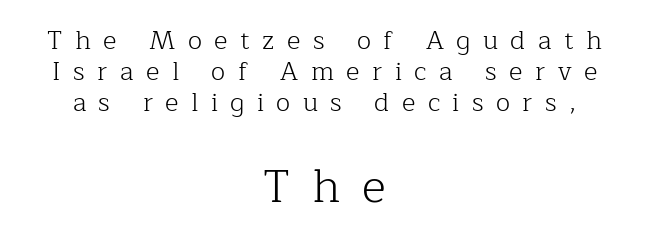
The image shows 46 px light serif type, upright; set centered, line spacing 1.2x, unusually wide letter spacing (+0.48 em), not underlined; the second (bottom) block is 1.77x larger; low stroke contrast and a medium x-height.
